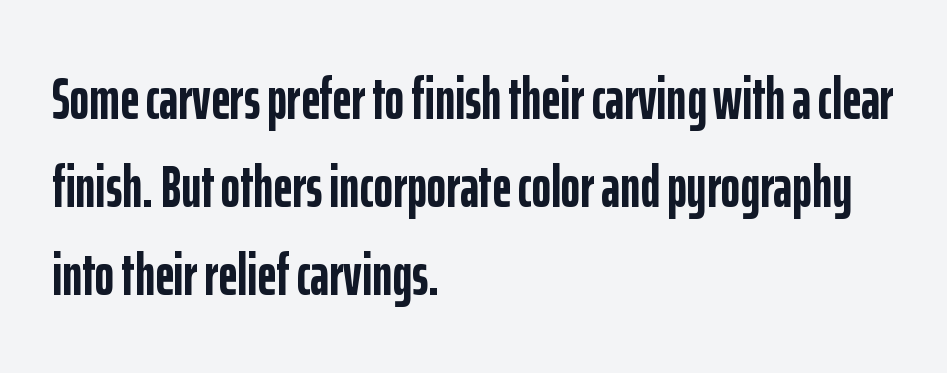
{"serif": "no", "italic": "no", "bold": "yes", "weight": "semibold", "width": "condensed", "stroke_contrast": "low", "x_height": "medium", "monospaced": "no", "underline": "no", "align": "left", "line_spacing": "normal", "line_spacing_ratio": 1.49, "letter_spacing": "normal", "letter_spacing_em": 0.0, "glyph_px": 59}
